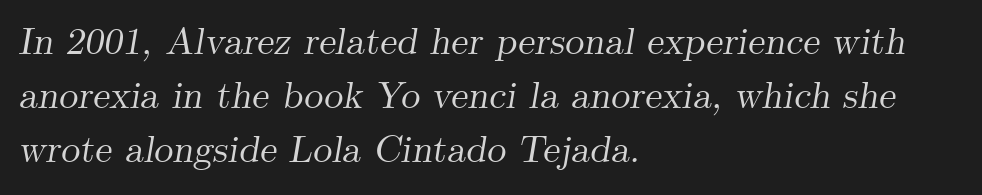
{"serif": "yes", "italic": "yes", "lean": "right", "slant_degrees": 9, "width": "normal", "stroke_contrast": "medium", "x_height": "small", "monospaced": "no", "underline": "no", "align": "left", "line_spacing": "normal", "line_spacing_ratio": 1.42, "letter_spacing": "normal", "letter_spacing_em": 0.0, "glyph_px": 38}
